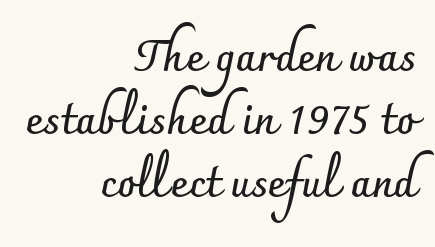
Looks like regular typesetting: each glyph gets only the width it needs. Where is the straight margin? On the right. Check where the strokes stop: nothing finishes them off — pure sans. How would I describe the line gaps? Plain and ordinary.
